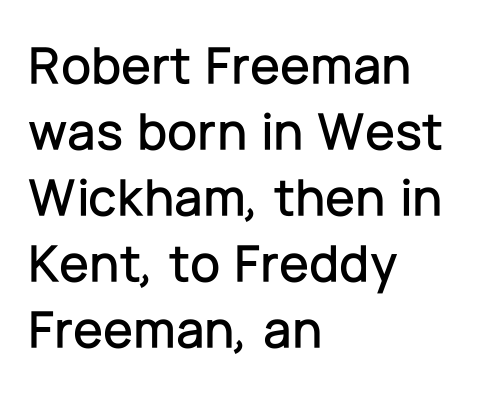
{"serif": "no", "italic": "no", "width": "normal", "stroke_contrast": "low", "x_height": "medium", "monospaced": "no", "underline": "no", "align": "left", "line_spacing_ratio": 1.22, "letter_spacing": "normal", "letter_spacing_em": 0.0, "glyph_px": 54}
